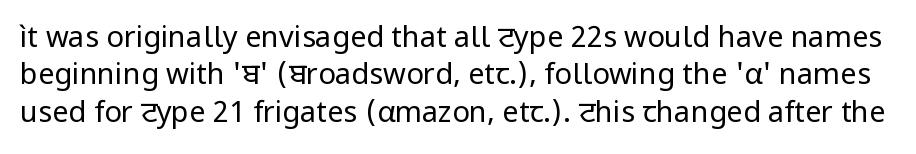
{"serif": "no", "italic": "no", "bold": "no", "weight": "regular", "width": "normal", "stroke_contrast": "low", "x_height": "medium", "monospaced": "no", "underline": "no", "line_spacing": "normal", "line_spacing_ratio": 1.29, "letter_spacing": "normal", "letter_spacing_em": 0.0, "glyph_px": 29}
